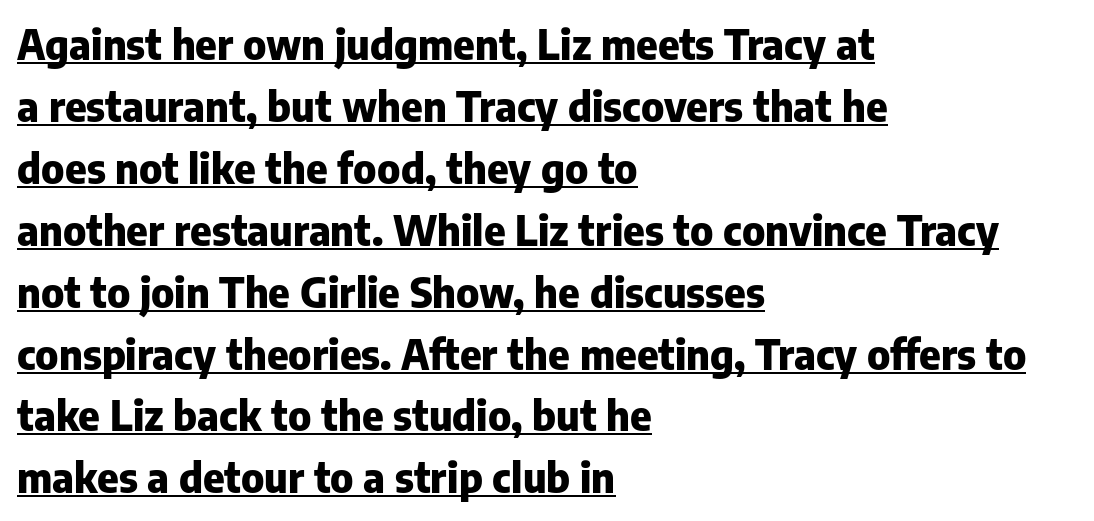
A typesetter would call this leading conventional body-copy spacing. This is sans-serif lettering, the kind often seen on screens and signage. Stroke thickness is high; the sample reads as a true bold. These lines were composed using upright roman letters.
